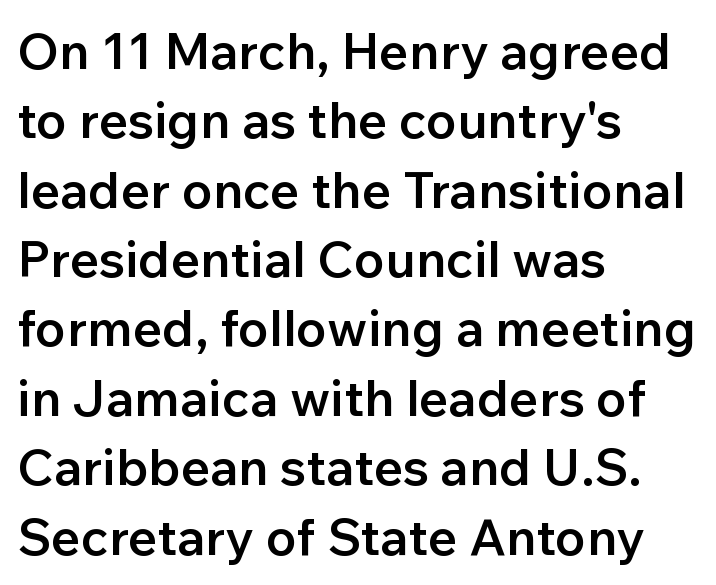
Tracking here is standard; glyphs follow each other at the usual distance. The passage shown is typed in a proportional face where columns would drift. Every stem runs plumb, perpendicular to the baseline. Are there feet on the stems? There aren't — it's a sans. The passage shown is not underscored anywhere. Typeset ragged right — the left edge is the straight one.
